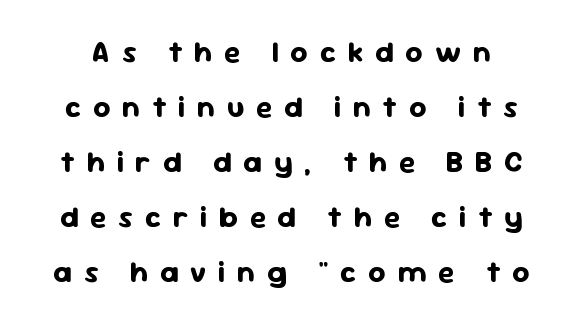
The letters advance in unequal steps, a hallmark of proportional type. Honestly, the letter spacing is so wide it's the main thing you notice. This sample uses a sans-serif face. Rule under the text: the space is simply empty. This is heavy type, rendered in bold.
